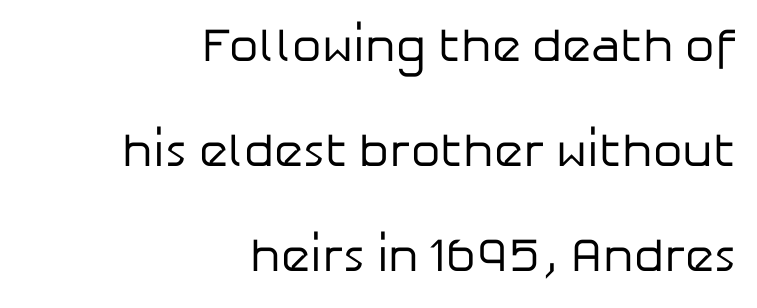
Q: Is the text bold? A: No.
Q: Is the text italic (slanted)? A: No, it is upright.
Q: Is the typeface a serif or a sans-serif typeface? A: Sans-serif.
Q: Is the text underlined? A: No.
Q: How is the paragraph aligned? A: Right-aligned.
Q: Is the spacing between letters normal or unusually wide? A: Normal.
Q: Is the spacing between lines tight, normal or loose? A: Loose.
Q: Width (condensed, normal, or wide)? A: Normal.
Q: Stroke contrast? A: Low.
Q: x-height? A: Medium.
Q: Monospaced? A: No.
